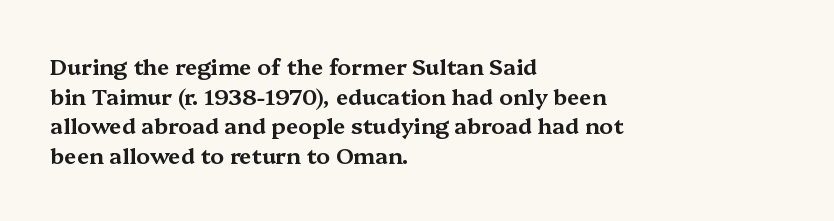
Q: Is the text italic (slanted)? A: No, it is upright.
Q: Is the text underlined? A: No.
Q: How is the paragraph aligned? A: Left-aligned.
Q: Is the spacing between letters normal or unusually wide? A: Normal.
Q: Is the spacing between lines tight, normal or loose? A: Normal.
